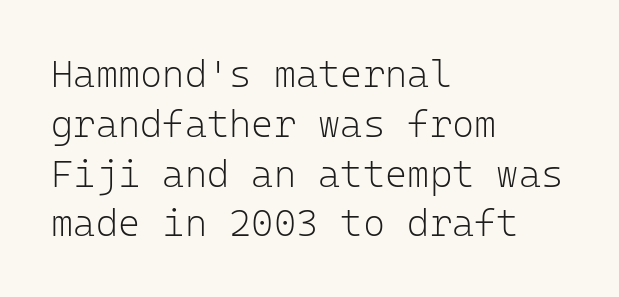
{"serif": "no", "italic": "no", "bold": "no", "weight": "light", "width": "normal", "stroke_contrast": "low", "x_height": "medium", "monospaced": "yes", "underline": "no", "align": "left", "line_spacing": "normal", "line_spacing_ratio": 1.31, "letter_spacing": "normal", "letter_spacing_em": 0.0, "glyph_px": 38}
